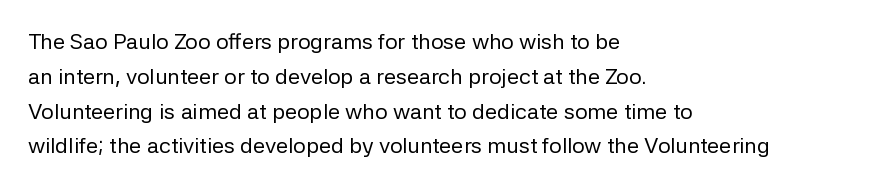
Q: Is the text bold? A: No.
Q: Is the text italic (slanted)? A: No, it is upright.
Q: Is the text underlined? A: No.
Q: How is the paragraph aligned? A: Left-aligned.
Q: Is the spacing between letters normal or unusually wide? A: Normal.
Q: Is the spacing between lines tight, normal or loose? A: Normal.
